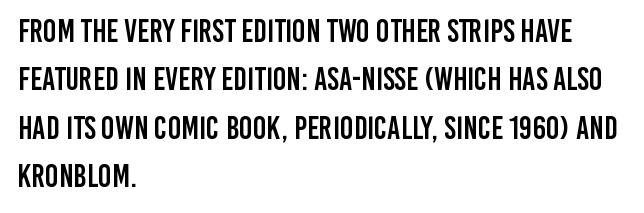
Unmarked baselines from the first word to the last. The lettering holds an erect, upright posture throughout. The lines in this sample share a left origin and differ only in where they stop. You can tell from the bare stems that sans-serif type was used. The line-height multiplier appears to be the usual default. Spacing verdict: proportional, widths tailored to each character.
